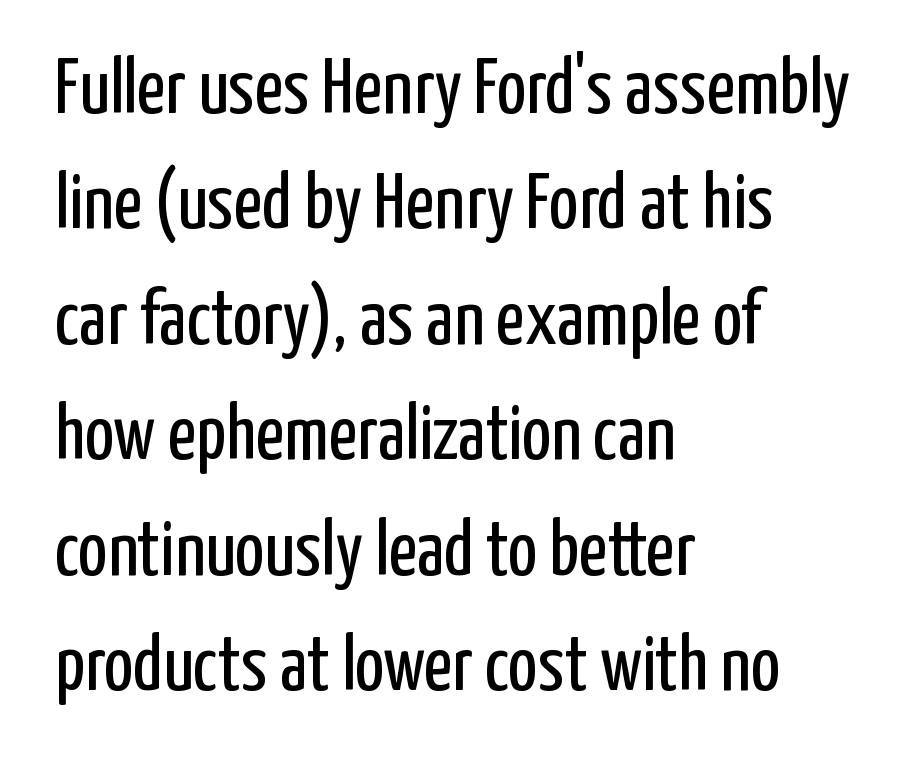
{"serif": "no", "italic": "no", "bold": "no", "weight": "regular", "width": "condensed", "stroke_contrast": "low", "x_height": "medium", "monospaced": "no", "underline": "no", "align": "left", "line_spacing": "normal", "line_spacing_ratio": 1.48, "letter_spacing": "normal", "letter_spacing_em": 0.0, "glyph_px": 78}
